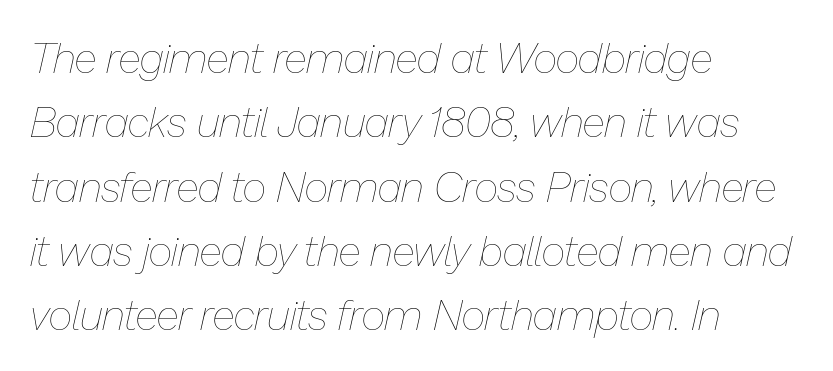
{"italic": "yes", "lean": "right", "slant_degrees": 13, "bold": "no", "weight": "thin", "width": "normal", "stroke_contrast": "low", "x_height": "medium", "monospaced": "no", "underline": "no", "align": "left", "line_spacing": "normal", "line_spacing_ratio": 1.53, "letter_spacing": "normal", "letter_spacing_em": 0.0, "glyph_px": 42}
